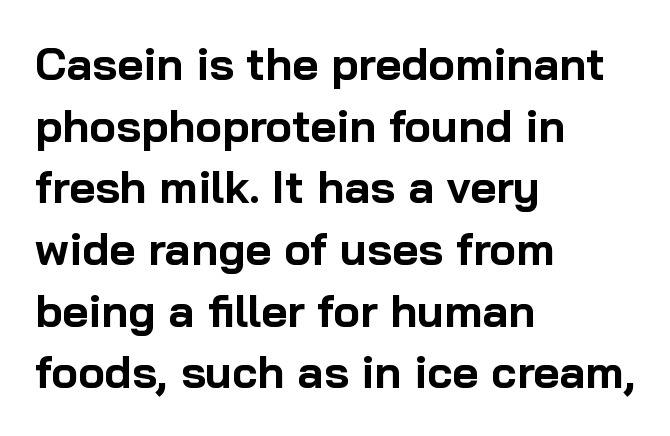
The image shows 45 px bold sans-serif type, upright; set left-aligned, normal line spacing (1.37x), normal letter spacing, not underlined; low stroke contrast and a medium x-height.
